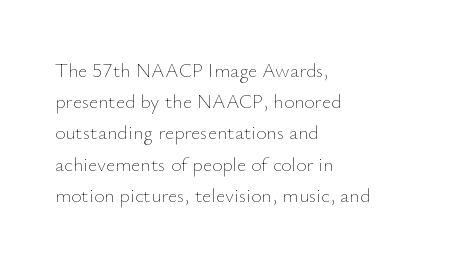
{"italic": "no", "bold": "no", "underline": "no", "align": "left", "line_spacing": "normal", "line_spacing_ratio": 1.56, "letter_spacing": "normal", "letter_spacing_em": 0.0, "glyph_px": 20}
